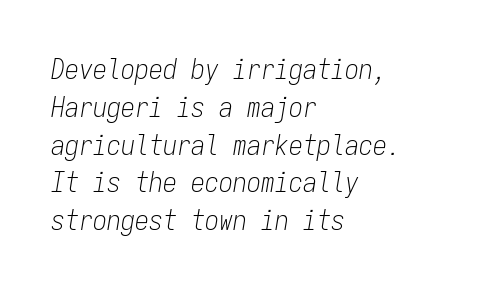
{"italic": "yes", "lean": "right", "slant_degrees": 9, "bold": "no", "weight": "light", "width": "condensed", "stroke_contrast": "low", "x_height": "medium", "monospaced": "yes", "underline": "no", "align": "left", "line_spacing": "normal", "line_spacing_ratio": 1.35, "letter_spacing": "normal", "letter_spacing_em": 0.0, "glyph_px": 28}
